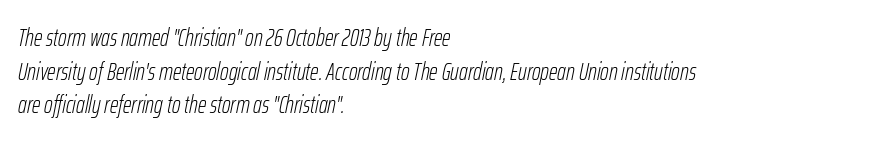
Q: Is the text bold? A: No.
Q: Is the text italic (slanted)? A: Yes, it leans right by about 12 degrees.
Q: Is the text underlined? A: No.
Q: How is the paragraph aligned? A: Left-aligned.
Q: Is the spacing between letters normal or unusually wide? A: Normal.
Q: Is the spacing between lines tight, normal or loose? A: Normal.
